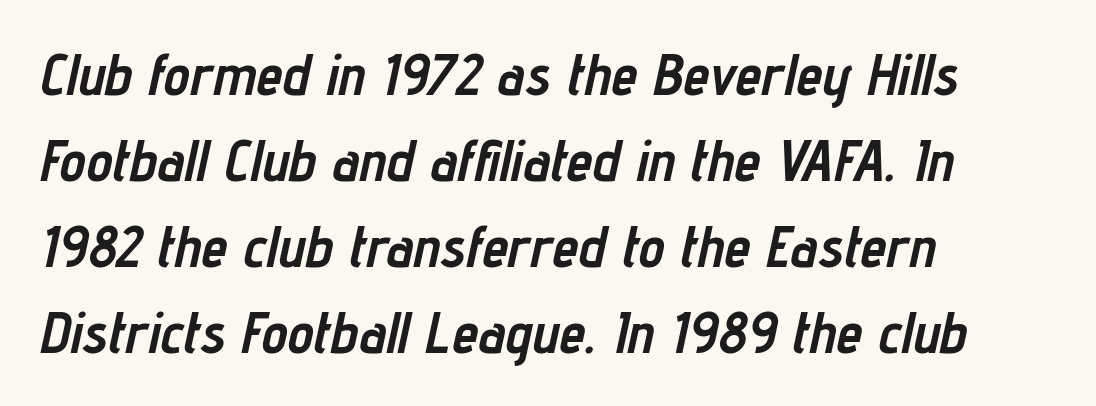
The rows are spaced the way most documents space them. All the whitespace from short lines collects on the right. The letters sit at their default tracking, neither squeezed nor spread. Only glyphs here, with clear space below each row.
